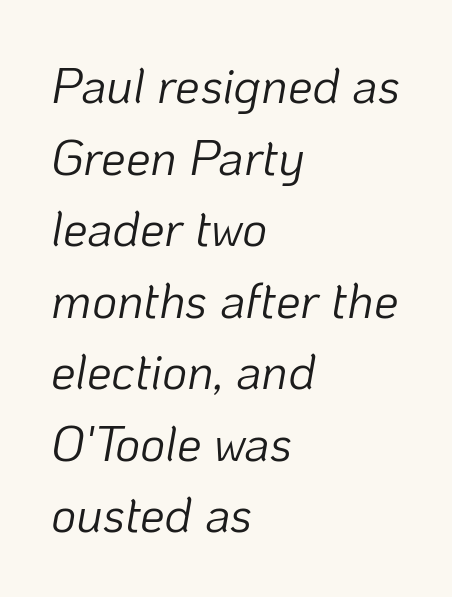
The image shows 49 px light type, italic (leaning right); set left-aligned, normal line spacing (1.46x), normal letter spacing, not underlined; low stroke contrast and a medium x-height.
